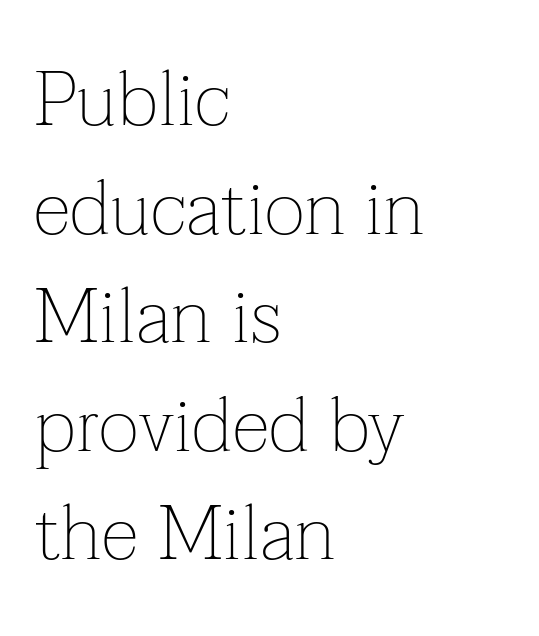
The image shows 77 px thin serif type, upright; set left-aligned, normal line spacing (1.41x), normal letter spacing, not underlined; low stroke contrast and a medium x-height.
